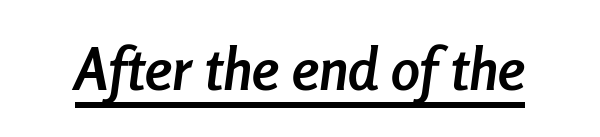
The image shows 58 px semibold, condensed type, italic (leaning right); set normal letter spacing, underlined; low stroke contrast and a medium x-height.
